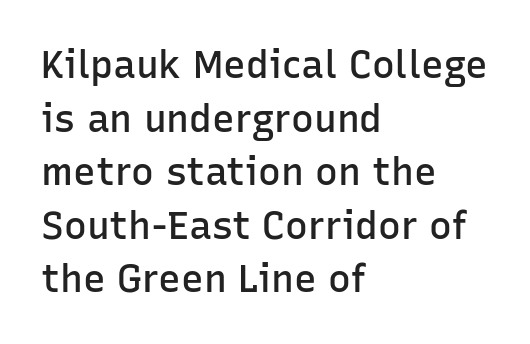
The image shows 38 px semibold sans-serif type, upright; set left-aligned, normal line spacing (1.41x), normal letter spacing, not underlined; low stroke contrast and a medium x-height.
